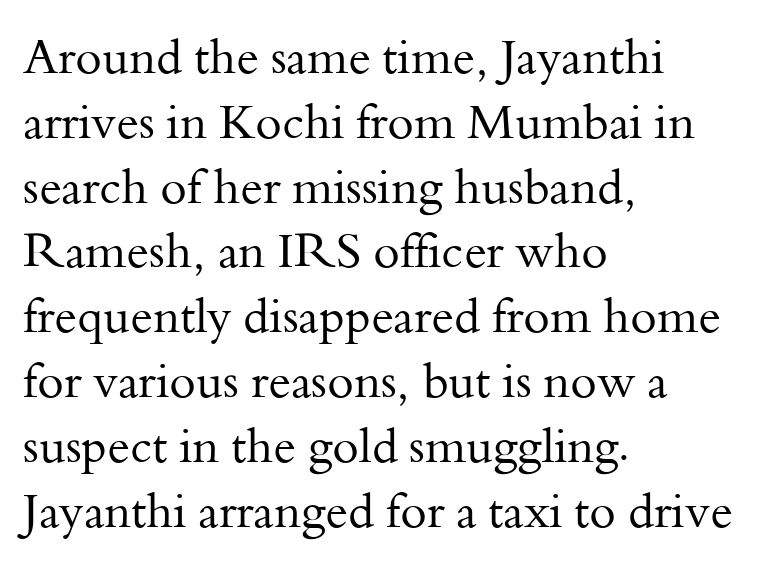
Q: Is the text bold? A: No.
Q: Is the text italic (slanted)? A: No, it is upright.
Q: Is the typeface a serif or a sans-serif typeface? A: Serif.
Q: Is the text underlined? A: No.
Q: How is the paragraph aligned? A: Left-aligned.
Q: Is the spacing between letters normal or unusually wide? A: Normal.
Q: Is the spacing between lines tight, normal or loose? A: Normal.
Q: Width (condensed, normal, or wide)? A: Normal.
Q: Stroke contrast? A: Medium.
Q: x-height? A: Small.
Q: Monospaced? A: No.
